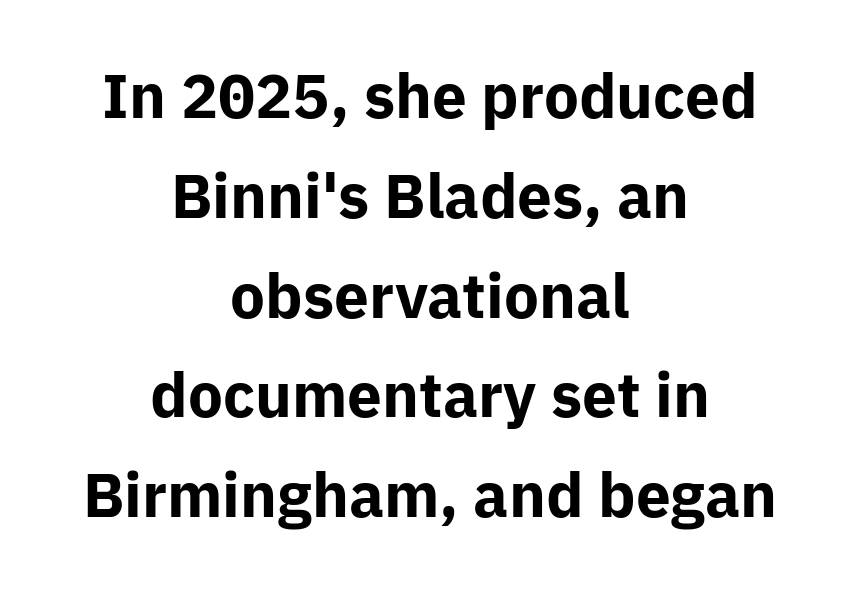
Plain, unruled lines of type. Note: no serifs on the glyphs. There is no visible air inserted between adjacent glyphs. You'd pick this weight for a headline — it's a proper bold. Centered paragraph, ragged on both sides.
